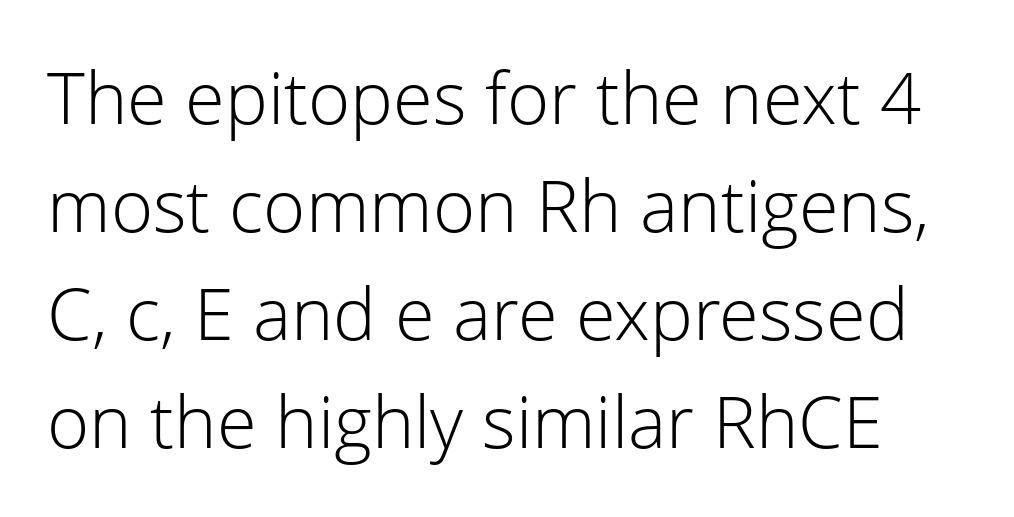
Posture: vertical. Compared with typical body copy, the letter spacing here is the same. Is this a sans? Yes — the strokes have no serifs. Honestly, there is no underline to notice here at all. Letters have the restrained weight of plain body copy at most. Note the varied advance widths — an 'i' is clearly narrower than an 'm'.
